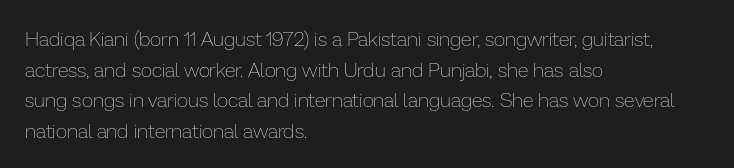
The image shows 20 px text type, upright; set left-aligned, normal line spacing (1.53x), normal letter spacing, not underlined.
